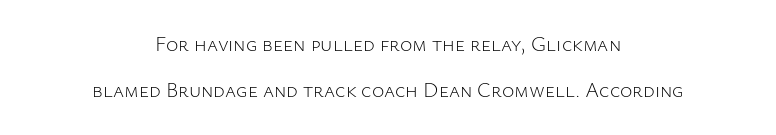
Stems and bowls with no extra thickness — not bold. Short note: letters normally spaced. Caption: multi-line text, centered on the measure. The block of text is sparse from top to bottom, with ample space between rows. The type sits square on the baseline with zero lean.
